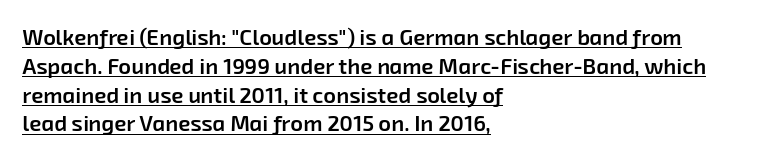
A semibold gives these letters moderate extra thickness, short of bold. Visually the block forms a straight wall on the left and a jagged coastline on the right. The lettering is marked with a stroke running underneath it. In terms of letterspacing, this is plain default setting. A typesetter would call this leading conventional body-copy spacing.
